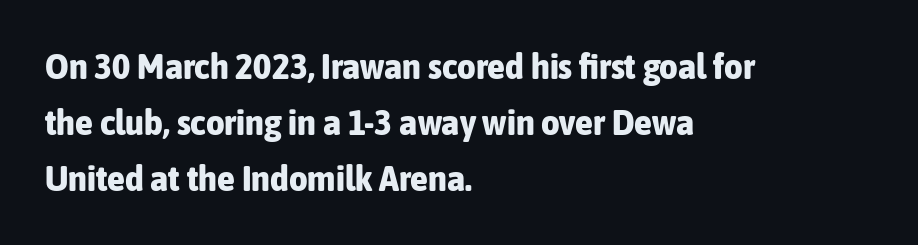
Tracking here is standard; glyphs follow each other at the usual distance. You could not count columns in this text — the font is proportionally spaced. The setting favours the left margin, as ordinary paragraphs usually do. Strokes here are thick enough to call this a true bold. Observe the absence of serifs on each vertical stroke in this sample. Is there any slant? The stems are plumb.
